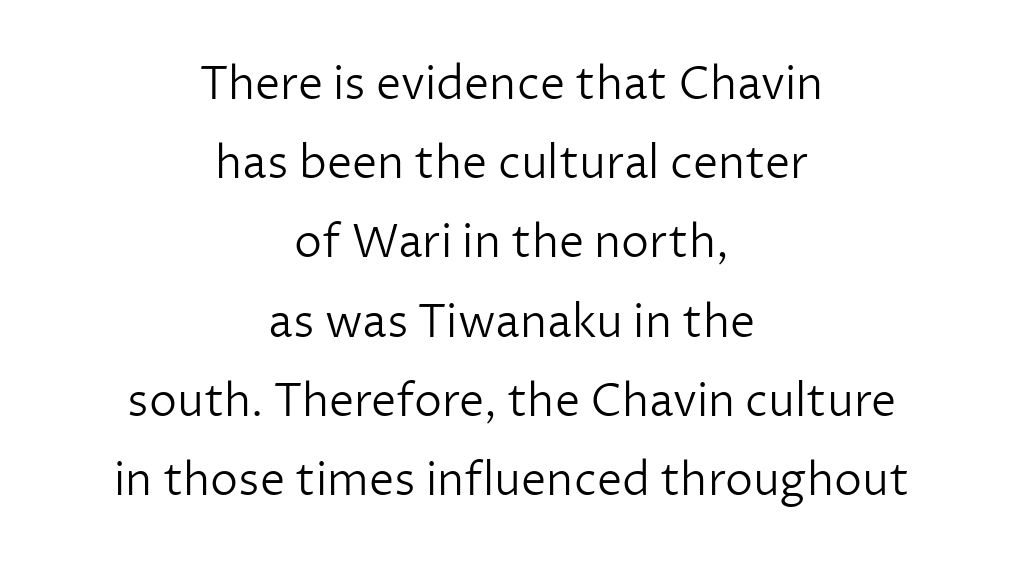
The image shows 45 px light sans-serif type, upright; set centered, line spacing 1.76x, normal letter spacing, not underlined; low stroke contrast and a medium x-height.
